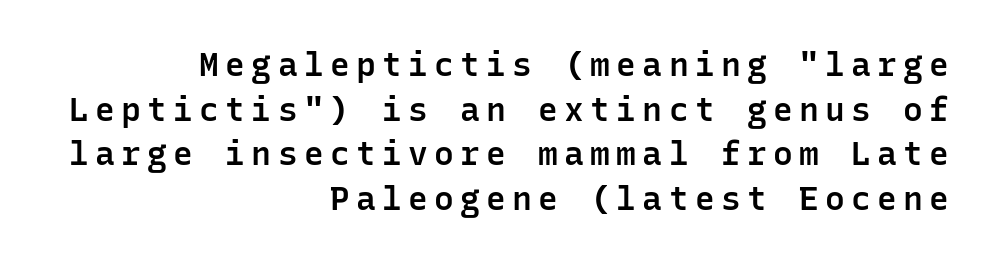
The image shows 33 px semibold sans-serif type, upright, monospaced; set right-aligned, normal line spacing (1.35x), not underlined; low stroke contrast and a medium x-height.
